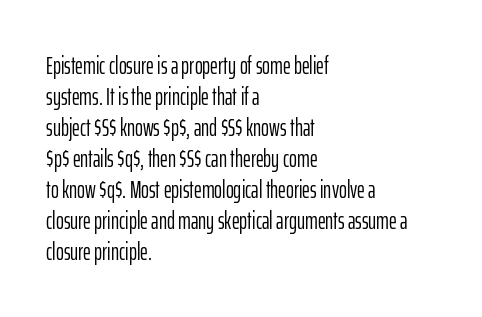
The image shows 24 px text type, upright; set left-aligned, normal line spacing (1.29x), normal letter spacing, not underlined.
